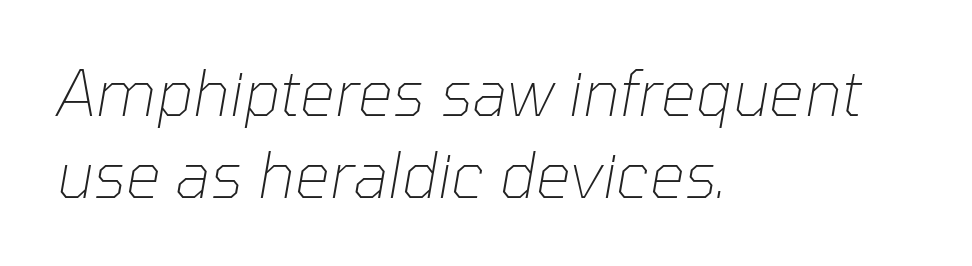
{"italic": "yes", "lean": "right", "slant_degrees": 10, "bold": "no", "weight": "thin", "width": "normal", "stroke_contrast": "low", "x_height": "medium", "monospaced": "no", "underline": "no", "align": "left", "line_spacing": "normal", "line_spacing_ratio": 1.33, "letter_spacing": "normal", "letter_spacing_em": 0.0, "glyph_px": 62}
